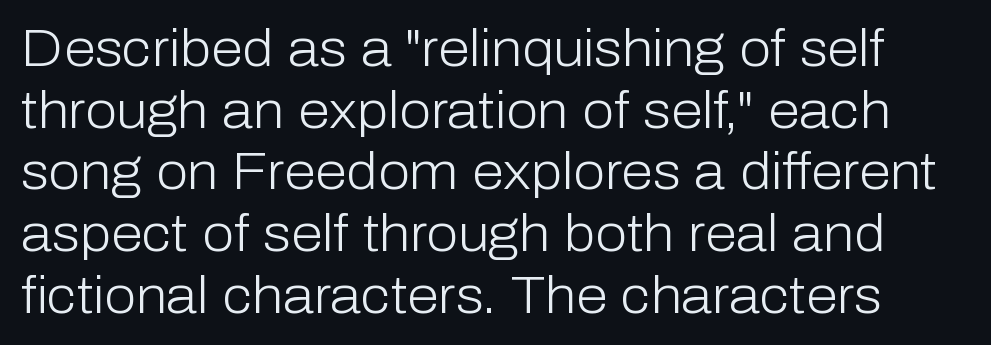
{"serif": "no", "italic": "no", "bold": "no", "weight": "light", "width": "normal", "stroke_contrast": "low", "x_height": "medium", "monospaced": "no", "underline": "no", "line_spacing_ratio": 1.21, "letter_spacing": "normal", "letter_spacing_em": 0.0, "glyph_px": 51}
